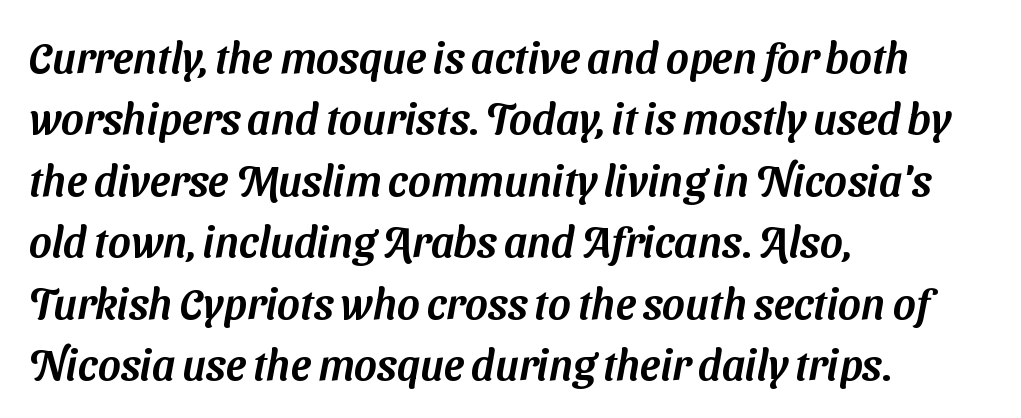
The image shows 43 px sans-serif type; set left-aligned, normal line spacing (1.43x), normal letter spacing, not underlined; medium stroke contrast and a medium x-height.
